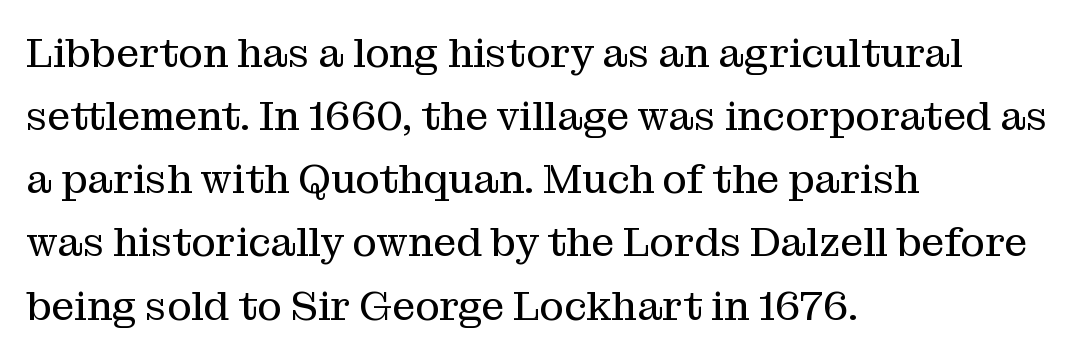
Q: Is the text bold? A: No.
Q: Is the text italic (slanted)? A: No, it is upright.
Q: Is the typeface a serif or a sans-serif typeface? A: Serif.
Q: Is the text underlined? A: No.
Q: How is the paragraph aligned? A: Left-aligned.
Q: Is the spacing between letters normal or unusually wide? A: Normal.
Q: Is the spacing between lines tight, normal or loose? A: Normal.
Q: Width (condensed, normal, or wide)? A: Normal.
Q: Stroke contrast? A: Medium.
Q: x-height? A: Medium.
Q: Monospaced? A: No.
